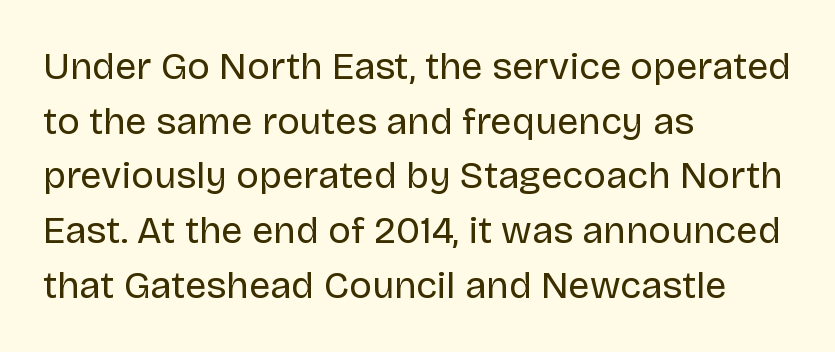
Q: Is the text bold? A: No.
Q: Is the text italic (slanted)? A: No, it is upright.
Q: Is the typeface a serif or a sans-serif typeface? A: Sans-serif.
Q: Is the text underlined? A: No.
Q: How is the paragraph aligned? A: Left-aligned.
Q: Is the spacing between letters normal or unusually wide? A: Normal.
Q: Is the spacing between lines tight, normal or loose? A: Normal.
Q: Width (condensed, normal, or wide)? A: Normal.
Q: Stroke contrast? A: Low.
Q: x-height? A: Large.
Q: Monospaced? A: No.
